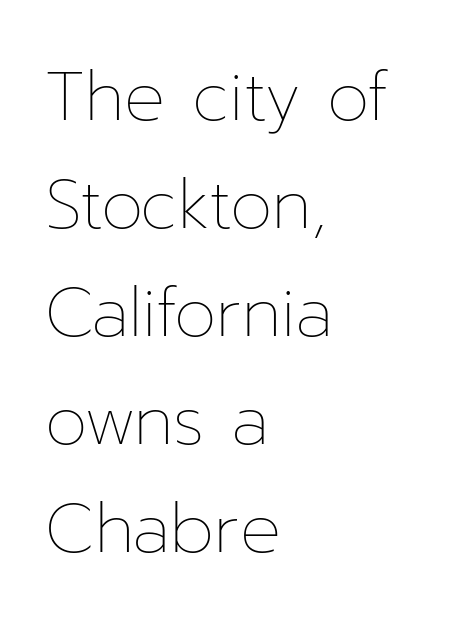
Each letter keeps its own natural width here, so spacing adapts to shape. Each new line begins a customary step beneath the previous one. The letters look calm and open, with moderate or lighter stems. Short and long lines alike share a common starting point at left. Quick note: underline off.
